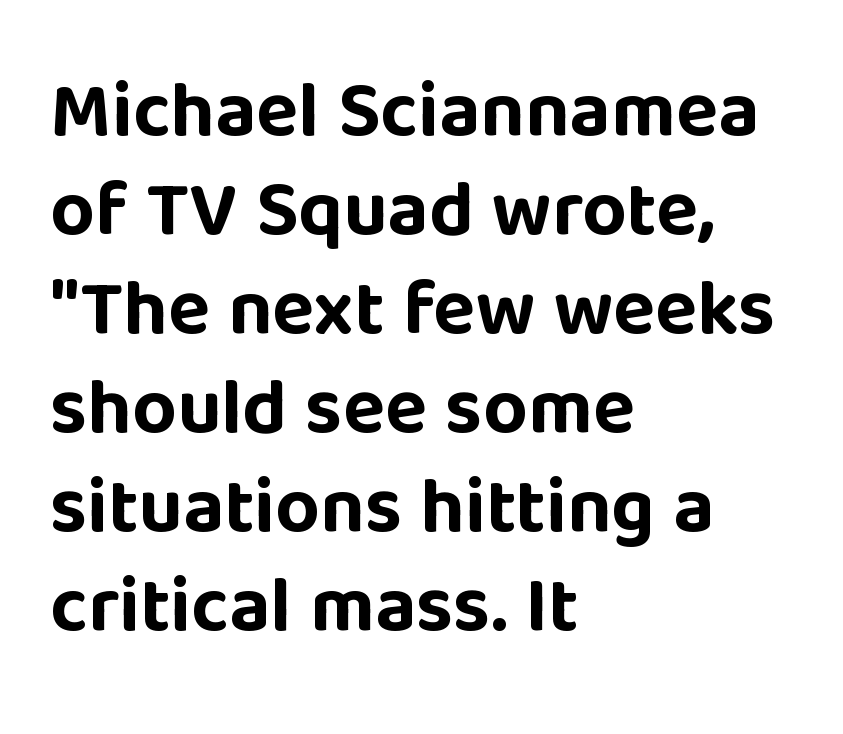
Q: Is the text bold? A: Yes.
Q: Is the text italic (slanted)? A: No, it is upright.
Q: Is the typeface a serif or a sans-serif typeface? A: Sans-serif.
Q: Is the text underlined? A: No.
Q: How is the paragraph aligned? A: Left-aligned.
Q: Is the spacing between letters normal or unusually wide? A: Normal.
Q: Is the spacing between lines tight, normal or loose? A: Normal.
Q: Width (condensed, normal, or wide)? A: Normal.
Q: Stroke contrast? A: Low.
Q: x-height? A: Large.
Q: Monospaced? A: No.
